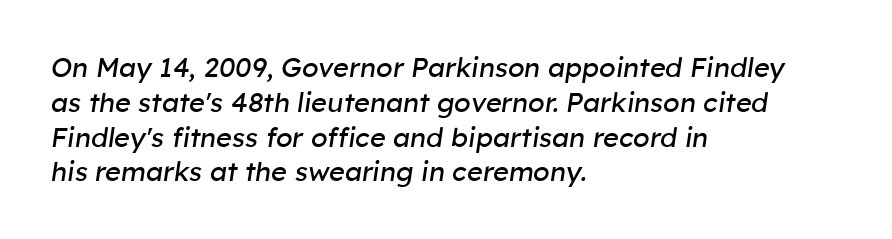
The image shows 27 px text type, italic (leaning right); set left-aligned, normal line spacing (1.29x), normal letter spacing, not underlined.
